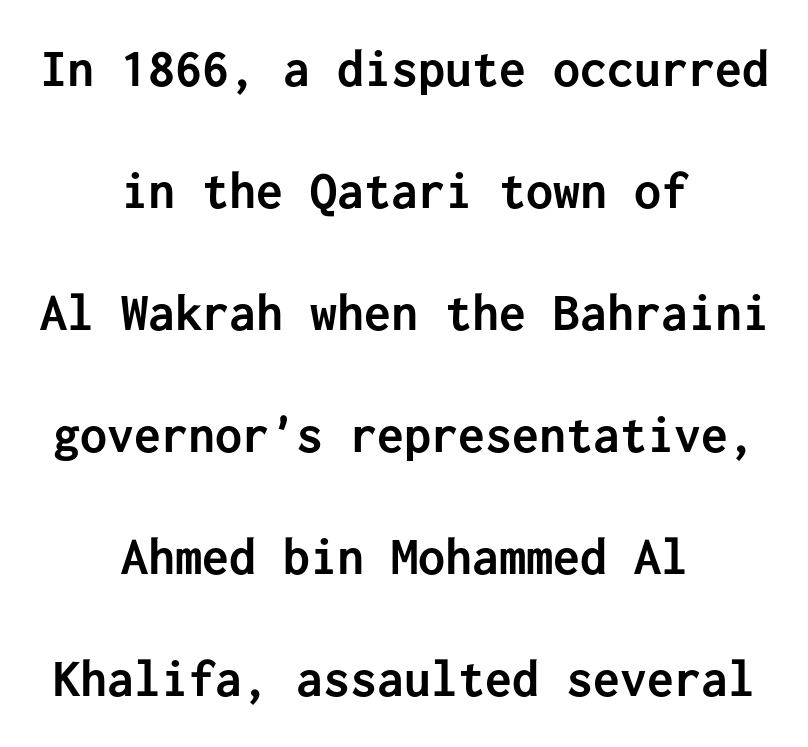
Q: Is the text bold? A: Yes.
Q: Is the text italic (slanted)? A: No, it is upright.
Q: Is the typeface a serif or a sans-serif typeface? A: Sans-serif.
Q: Is the text underlined? A: No.
Q: How is the paragraph aligned? A: Centered.
Q: Is the spacing between letters normal or unusually wide? A: Normal.
Q: Is the spacing between lines tight, normal or loose? A: Loose.
Q: Width (condensed, normal, or wide)? A: Normal.
Q: Stroke contrast? A: Low.
Q: x-height? A: Medium.
Q: Monospaced? A: Yes.
